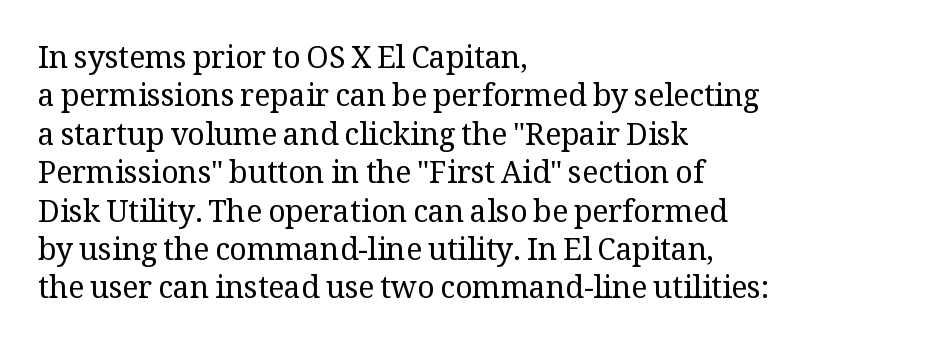
The image shows 30 px regular-weight serif type, upright; set left-aligned, normal line spacing (1.28x), normal letter spacing, not underlined; medium stroke contrast and a medium x-height.
